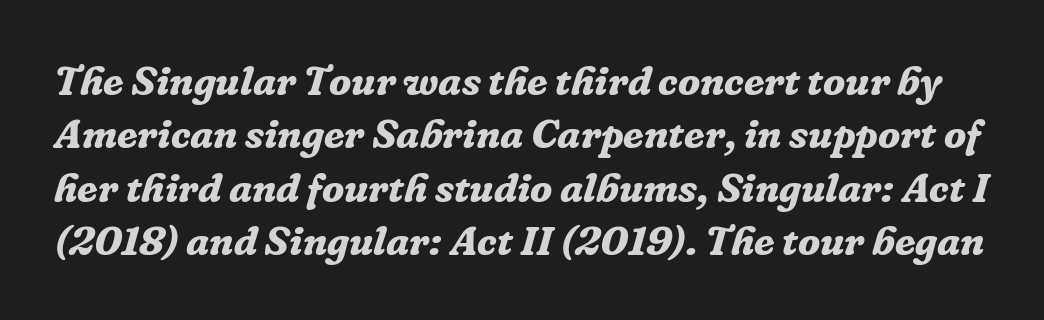
How heavy is the stroke? Heavy — this is a bold. Here the designer chose a conventional face with non-uniform glyph widths. The foot of each line stays bare and open. The horizontal fit of the characters is conventional and even. Does the leading feel generous? No, just average.
